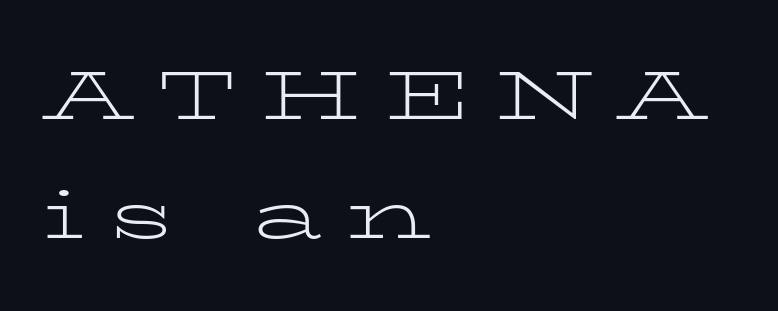
Q: Is the text bold? A: No.
Q: Is the text italic (slanted)? A: No, it is upright.
Q: Is the typeface a serif or a sans-serif typeface? A: Serif.
Q: Is the text underlined? A: No.
Q: How is the paragraph aligned? A: Left-aligned.
Q: Is the spacing between letters normal or unusually wide? A: Unusually wide.
Q: Width (condensed, normal, or wide)? A: Wide.
Q: Stroke contrast? A: Low.
Q: x-height? A: Medium.
Q: Monospaced? A: No.
